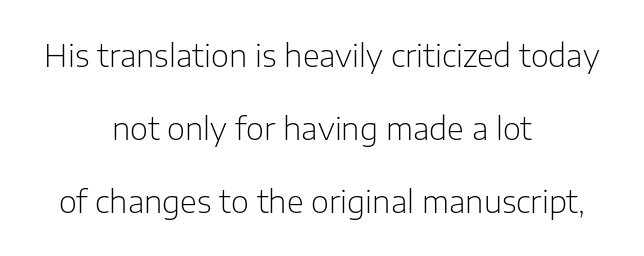
Q: Is the text bold? A: No.
Q: Is the text italic (slanted)? A: No, it is upright.
Q: Is the typeface a serif or a sans-serif typeface? A: Sans-serif.
Q: Is the text underlined? A: No.
Q: How is the paragraph aligned? A: Centered.
Q: Is the spacing between letters normal or unusually wide? A: Normal.
Q: Is the spacing between lines tight, normal or loose? A: Loose.
Q: Width (condensed, normal, or wide)? A: Normal.
Q: Stroke contrast? A: Low.
Q: x-height? A: Medium.
Q: Monospaced? A: No.
